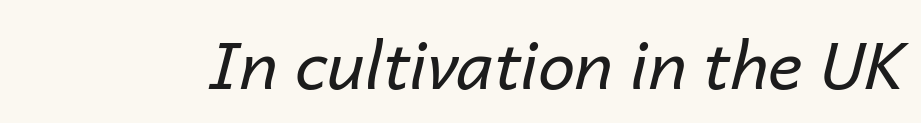
{"italic": "yes", "lean": "right", "slant_degrees": 14, "bold": "no", "weight": "regular", "width": "normal", "stroke_contrast": "low", "x_height": "medium", "monospaced": "no", "underline": "no", "letter_spacing": "normal", "letter_spacing_em": 0.0, "glyph_px": 66}
